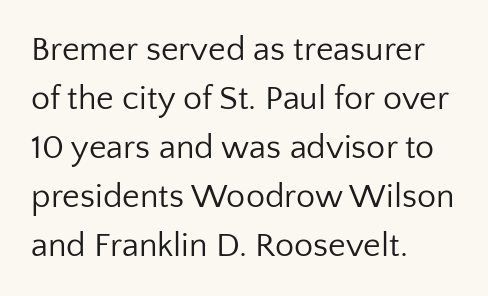
The image shows 34 px regular-weight sans-serif type, upright; set left-aligned, normal line spacing (1.44x), normal letter spacing, not underlined; low stroke contrast and a medium x-height.
